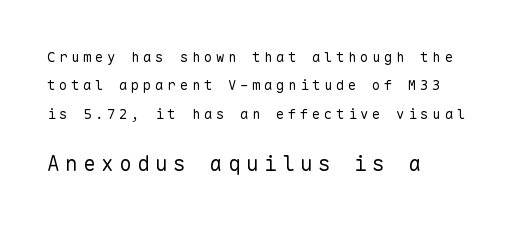
Q: Is the text bold? A: No.
Q: Is the text italic (slanted)? A: No, it is upright.
Q: Is the text underlined? A: No.
Q: How is the paragraph aligned? A: Left-aligned.
Q: Is the spacing between letters normal or unusually wide? A: Unusually wide.
Q: Is the spacing between lines tight, normal or loose? A: Loose.
Q: Which block of text is set in a larger size, the first (top) or the second (bottom)? A: The second (bottom) one.
